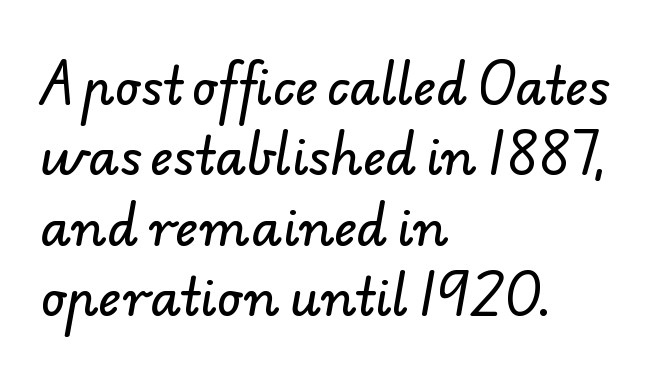
The image shows 50 px sans-serif type; set left-aligned, normal line spacing (1.41x), normal letter spacing, not underlined; low stroke contrast and a small x-height.
